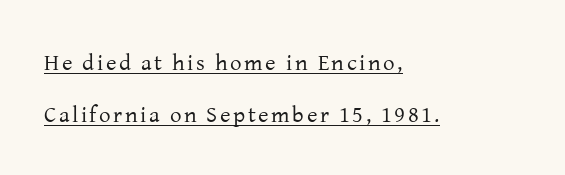
{"italic": "no", "bold": "no", "underline": "yes", "align": "left", "line_spacing": "loose", "line_spacing_ratio": 2.25, "glyph_px": 23}
